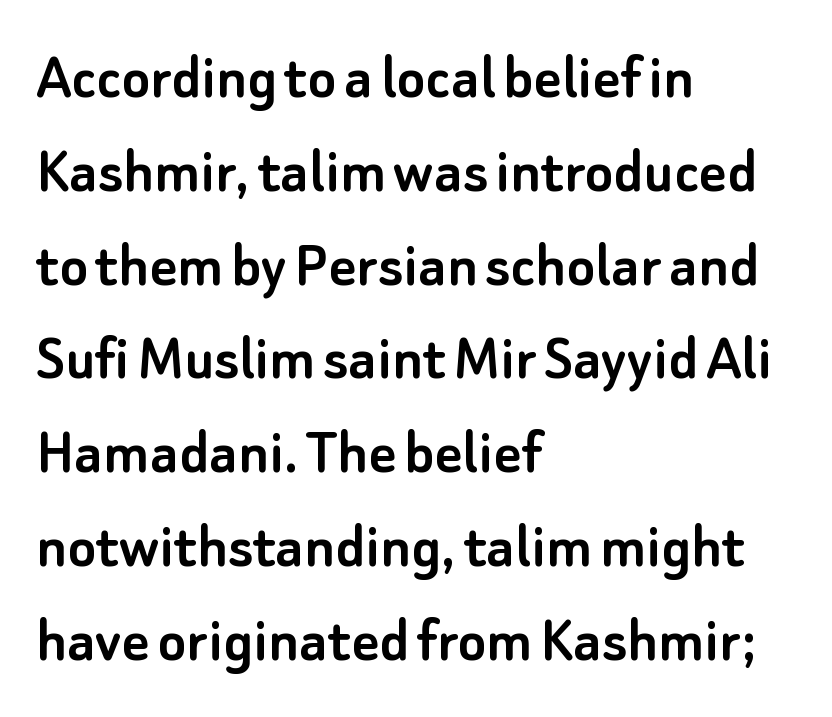
Q: Is the text italic (slanted)? A: No, it is upright.
Q: Is the typeface a serif or a sans-serif typeface? A: Sans-serif.
Q: Is the text underlined? A: No.
Q: How is the paragraph aligned? A: Left-aligned.
Q: Is the spacing between letters normal or unusually wide? A: Normal.
Q: Is the spacing between lines tight, normal or loose? A: Normal.
Q: Width (condensed, normal, or wide)? A: Normal.
Q: Stroke contrast? A: Low.
Q: x-height? A: Small.
Q: Monospaced? A: No.
